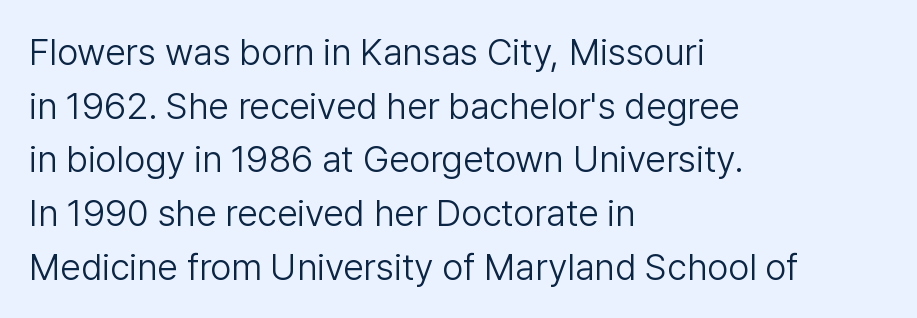
Has an underline been added? It has not. Looks like regular typesetting: each glyph gets only the width it needs. Compared with typical body copy, the letter spacing here is the same. One-word summary of the alignment: left. Stroke terminals: plain, sans-serif. A typesetter would mark this as roman, not italic.
